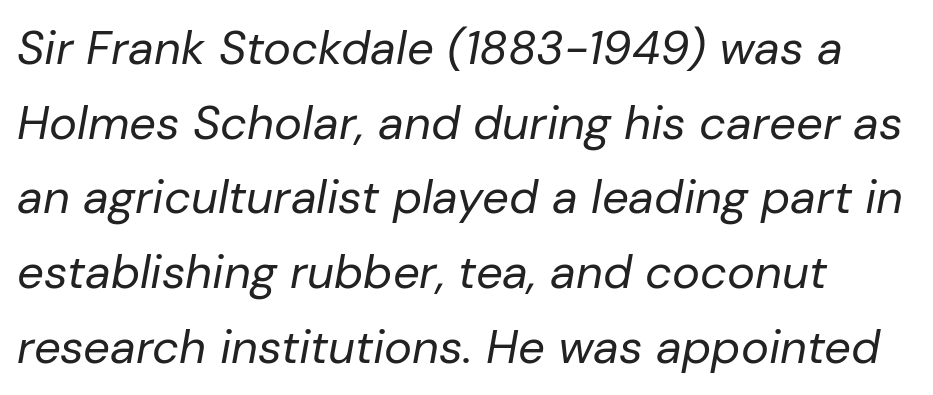
Style check: oblique. Inter-character spacing is left at the font's built-in metrics. The block of text has a typical density, with ordinary space between rows. Note the varied advance widths — an 'i' is clearly narrower than an 'm'. Is the type heavy? It reads as light-to-regular instead.
